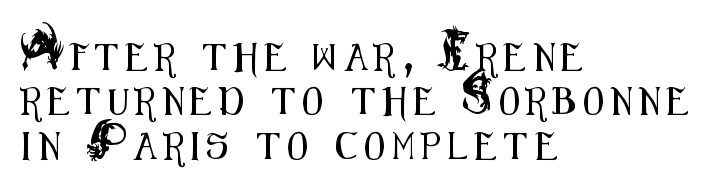
Q: Is the text italic (slanted)? A: No, it is upright.
Q: Is the text underlined? A: No.
Q: How is the paragraph aligned? A: Left-aligned.
Q: Is the spacing between letters normal or unusually wide? A: Unusually wide.
Q: Is the spacing between lines tight, normal or loose? A: Normal.
